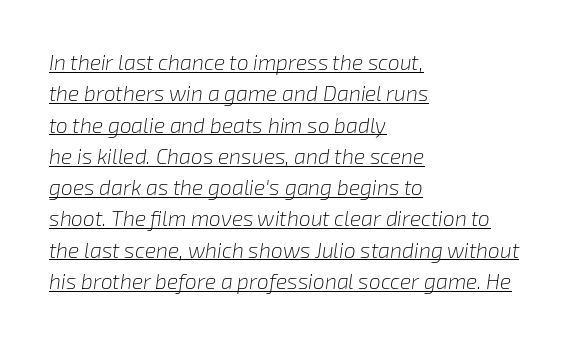
Casual observation: everything's shoved over to the left. If you drew a line through each stem, it would be angled. You could call the tracking neutral — neither tight nor loose. Baseline-to-baseline distance is the conventional proportion of letter height. The face used here appears with an underline applied. The face looks like a standard text weight, possibly lighter.
